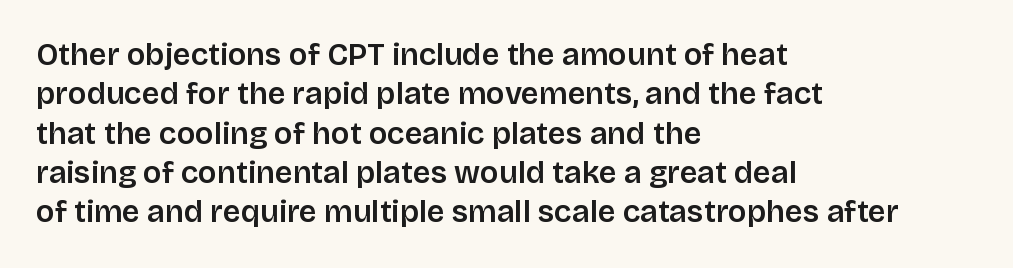
The passage shown is typed in a proportional face where columns would drift. Horizontal alignment here is leftward, the default for most running prose. Examine the stroke ends and you'll find no serifs. Has an underline been added? It has not. Does the leading feel generous? No, just average.
